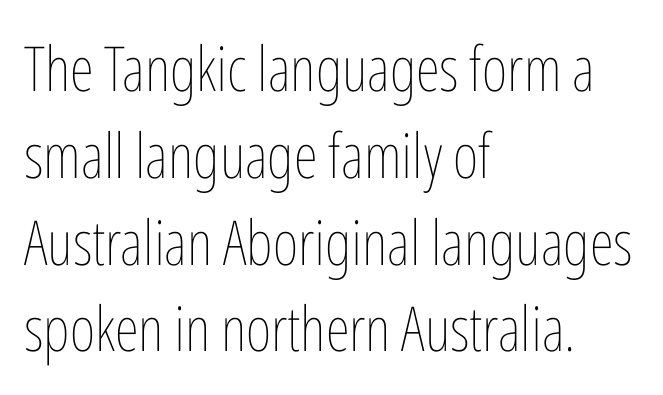
Q: Is the text bold? A: No.
Q: Is the text italic (slanted)? A: No, it is upright.
Q: Is the text underlined? A: No.
Q: How is the paragraph aligned? A: Left-aligned.
Q: Is the spacing between letters normal or unusually wide? A: Normal.
Q: Is the spacing between lines tight, normal or loose? A: Normal.
Q: Width (condensed, normal, or wide)? A: Condensed.
Q: Stroke contrast? A: Low.
Q: x-height? A: Medium.
Q: Monospaced? A: No.
